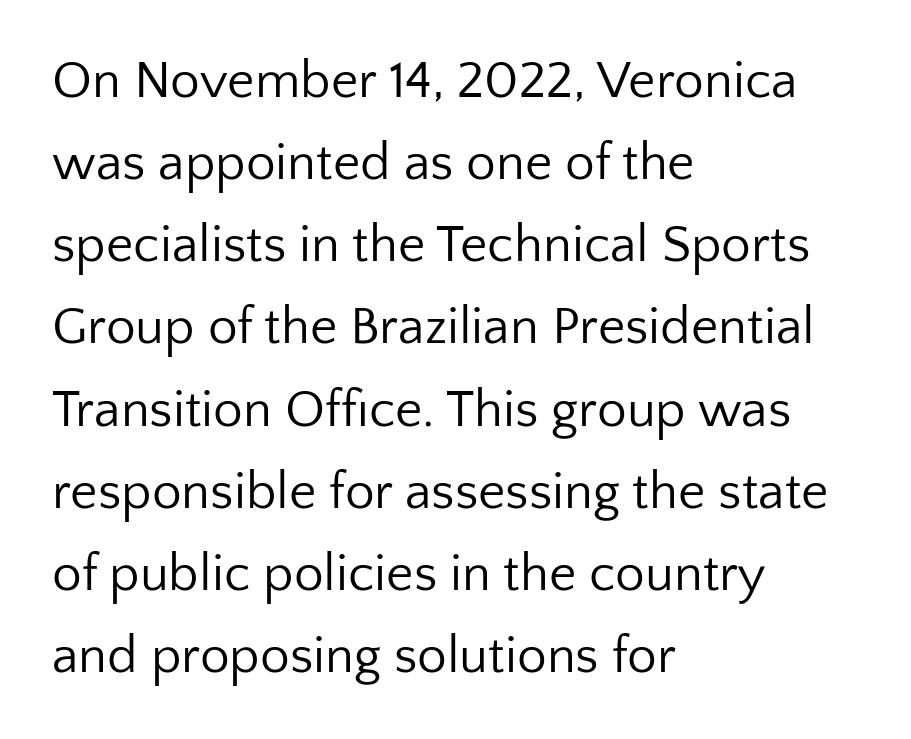
{"serif": "no", "italic": "no", "bold": "no", "weight": "regular", "width": "normal", "stroke_contrast": "low", "x_height": "medium", "monospaced": "no", "underline": "no", "align": "left", "line_spacing": "normal", "line_spacing_ratio": 1.55, "letter_spacing": "normal", "letter_spacing_em": 0.0, "glyph_px": 53}
